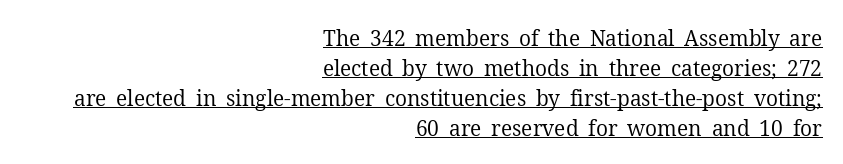
The image shows 21 px text type, upright; set right-aligned, normal line spacing (1.43x), normal letter spacing, underlined.
